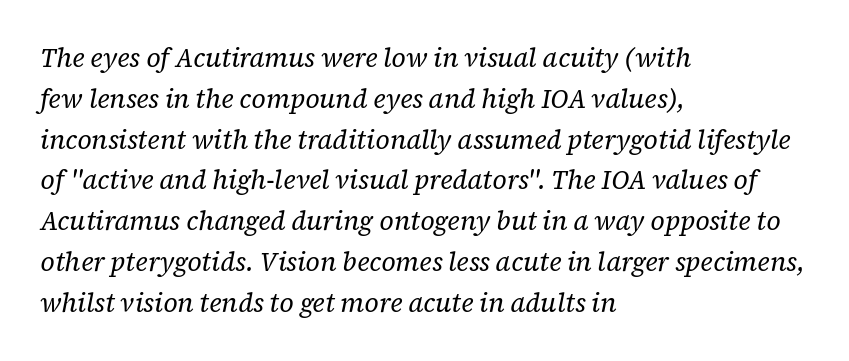
{"italic": "yes", "lean": "right", "slant_degrees": 12, "bold": "no", "underline": "no", "align": "left", "line_spacing": "normal", "line_spacing_ratio": 1.57, "letter_spacing": "normal", "letter_spacing_em": 0.0, "glyph_px": 26}
